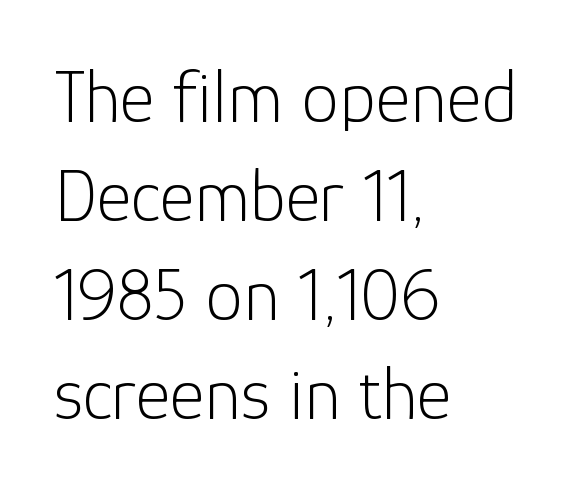
{"serif": "no", "italic": "no", "bold": "no", "weight": "light", "width": "normal", "stroke_contrast": "low", "x_height": "medium", "monospaced": "no", "underline": "no", "align": "left", "line_spacing": "normal", "line_spacing_ratio": 1.32, "letter_spacing": "normal", "letter_spacing_em": 0.0, "glyph_px": 75}
